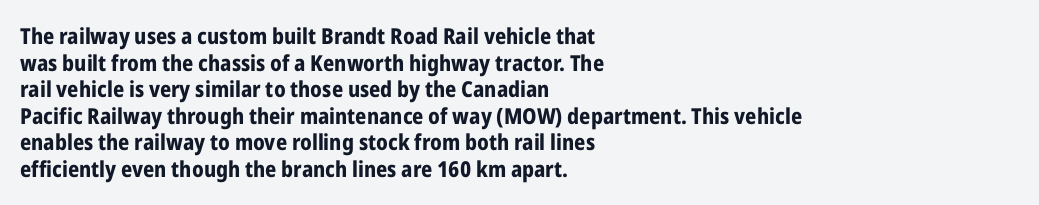
The image shows 22 px bold type, upright; set left-aligned, line spacing 1.21x, normal letter spacing, not underlined.
